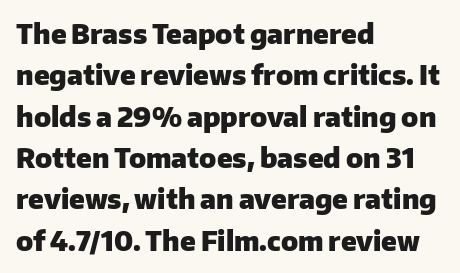
{"italic": "no", "bold": "yes", "underline": "no", "align": "left", "line_spacing": "normal", "line_spacing_ratio": 1.53, "letter_spacing": "normal", "letter_spacing_em": 0.0, "glyph_px": 27}
